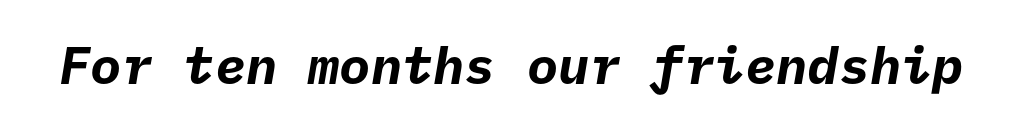
The image shows 52 px bold sans-serif type; set normal letter spacing, not underlined; low stroke contrast and a medium x-height.
